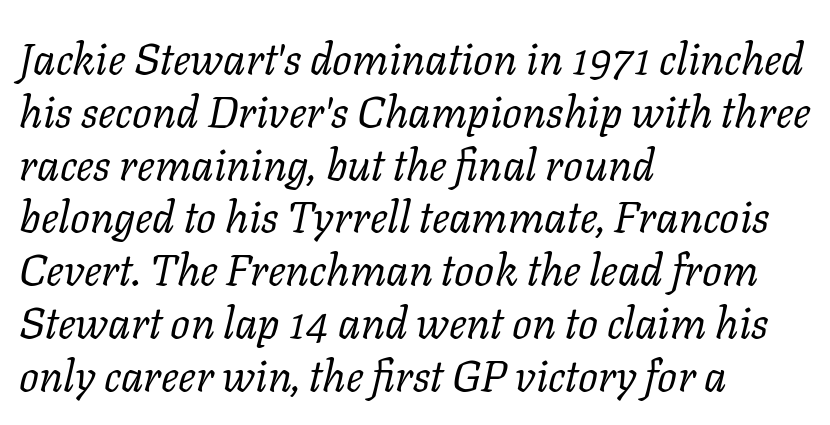
Characters follow at the spacing the type designer built in. The typeface has the unassuming heft of standard copy or less. Bare-footed words on every line. Typeset ragged right — the left edge is the straight one. These lines are rendered in a variable-pitch font.
